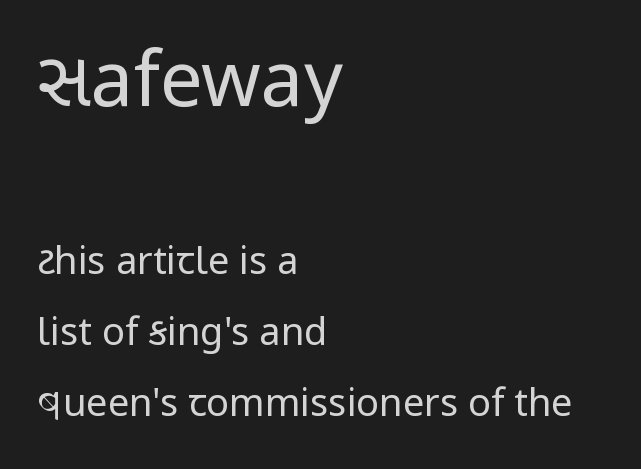
{"serif": "no", "italic": "no", "bold": "no", "weight": "regular", "width": "normal", "stroke_contrast": "low", "x_height": "medium", "monospaced": "no", "underline": "no", "align": "left", "line_spacing_ratio": 1.86, "letter_spacing": "normal", "letter_spacing_em": 0.0, "larger_block": "first", "size_ratio": 2.0, "glyph_px": 76}
